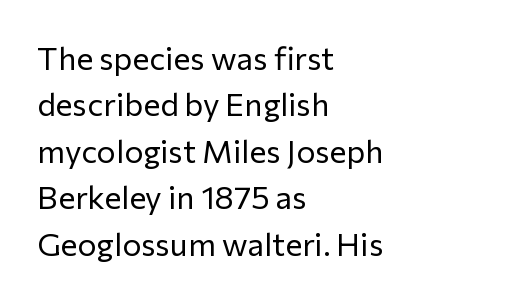
A student would call this left alignment; a typographer would say flush left, rag right. Lines of text with bare space underneath. The strokes are not fattened; the text isn't bold. Does extra space separate the letters? No, they use regular spacing. Does the lettering tilt? It doesn't — this is upright. The vertical gap from one line to the next is medium.
